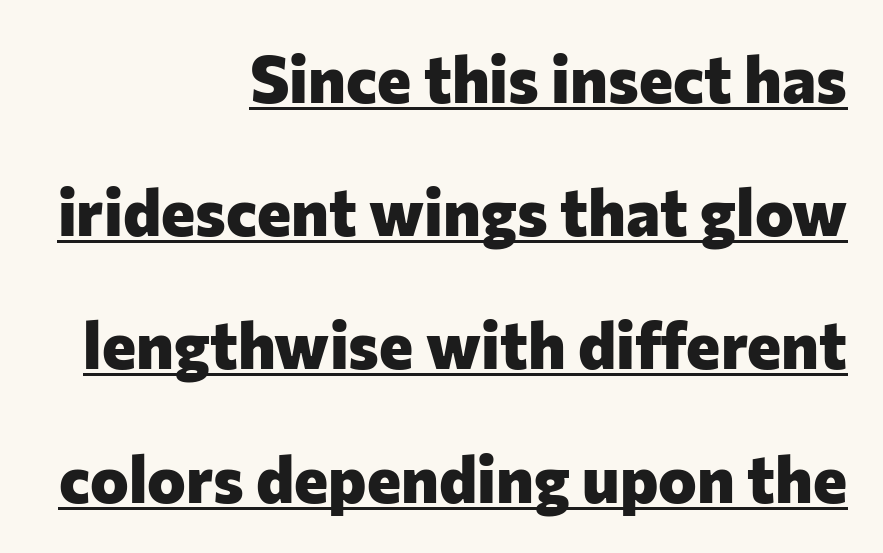
{"serif": "no", "italic": "no", "bold": "yes", "weight": "heavy", "width": "normal", "stroke_contrast": "low", "x_height": "medium", "monospaced": "no", "underline": "yes", "align": "right", "line_spacing": "loose", "line_spacing_ratio": 2.05, "letter_spacing": "normal", "letter_spacing_em": 0.0, "glyph_px": 65}
